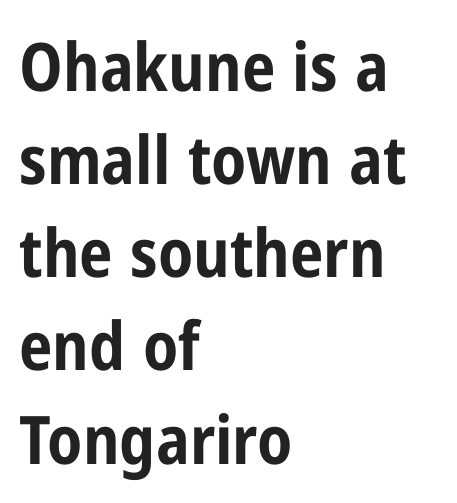
The image shows 67 px bold, condensed sans-serif type, upright; set left-aligned, normal line spacing (1.39x), normal letter spacing, not underlined; low stroke contrast and a medium x-height.
